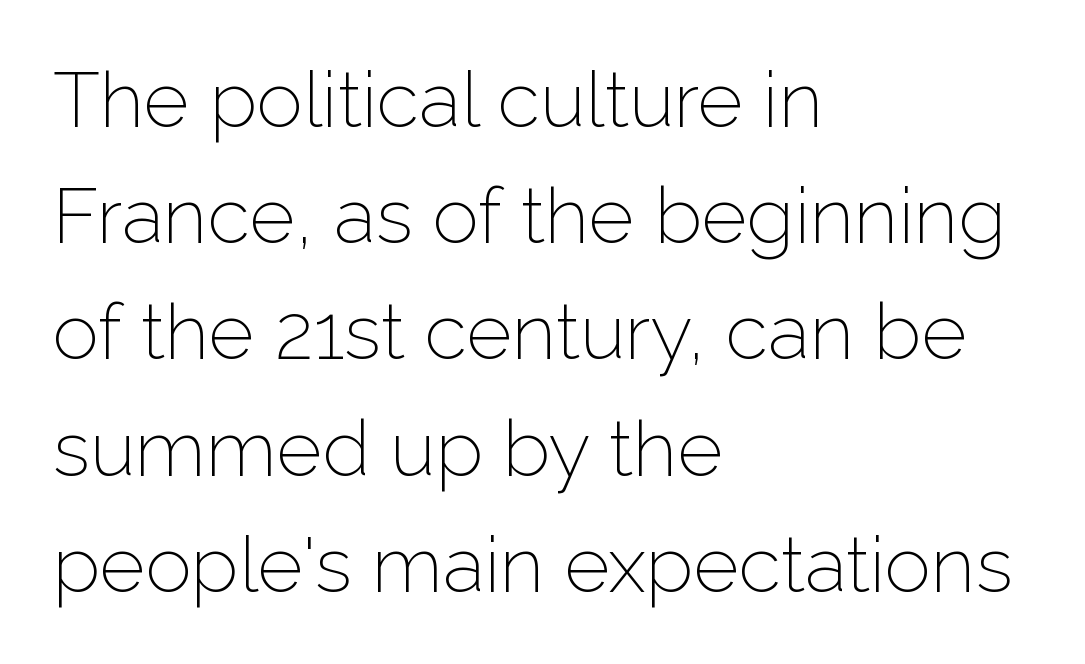
Is the block centered? No — it sits flush against the left margin. Nobody drew a line under any word here. The gaps between neighbouring characters are ordinary and unremarkable. This sample uses a sans-serif face. No heavy texture on the line: the type isn't bold.
